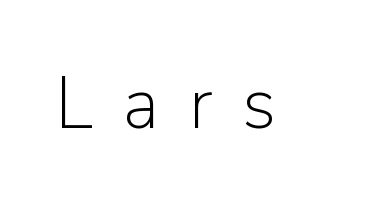
The image shows 72 px light sans-serif type, upright; set unusually wide letter spacing (+0.41 em), not underlined; low stroke contrast and a medium x-height.
